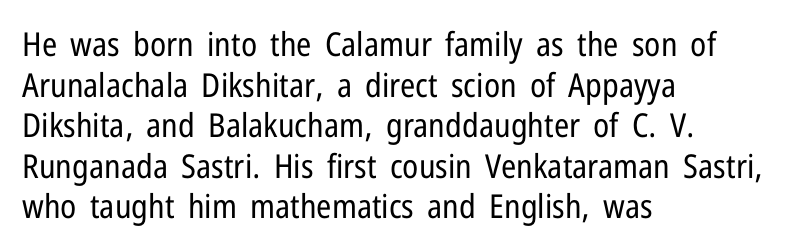
{"serif": "no", "italic": "no", "bold": "no", "weight": "regular", "width": "condensed", "stroke_contrast": "low", "x_height": "medium", "monospaced": "no", "underline": "no", "align": "left", "line_spacing_ratio": 1.23, "letter_spacing": "normal", "letter_spacing_em": 0.0, "glyph_px": 33}
